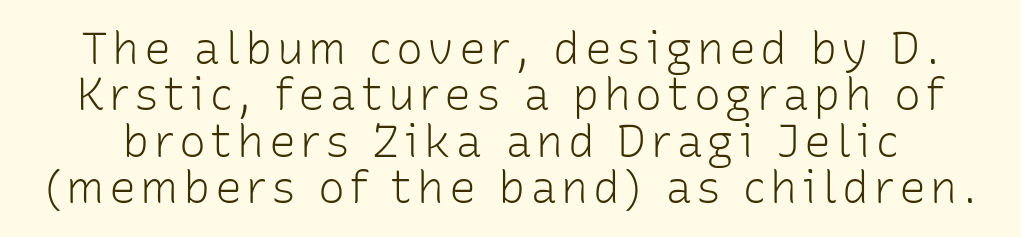
{"serif": "no", "italic": "no", "bold": "no", "weight": "light", "width": "normal", "stroke_contrast": "low", "x_height": "medium", "monospaced": "no", "underline": "no", "line_spacing": "tight", "line_spacing_ratio": 1.03, "glyph_px": 45}
